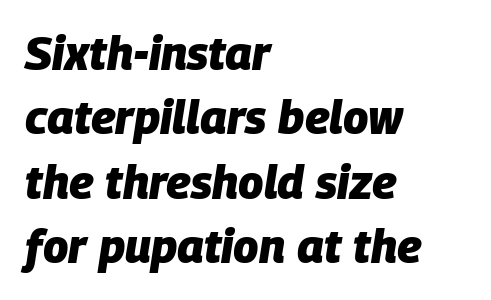
The image shows 46 px heavy type, italic (leaning right); set left-aligned, normal line spacing (1.4x), normal letter spacing, not underlined; low stroke contrast and a large x-height.
